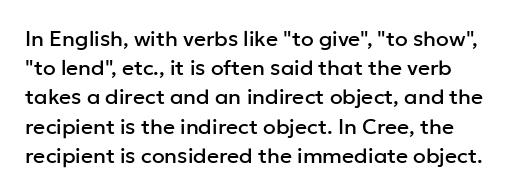
Q: Is the text italic (slanted)? A: No, it is upright.
Q: Is the text underlined? A: No.
Q: How is the paragraph aligned? A: Left-aligned.
Q: Is the spacing between letters normal or unusually wide? A: Normal.
Q: Is the spacing between lines tight, normal or loose? A: Normal.
